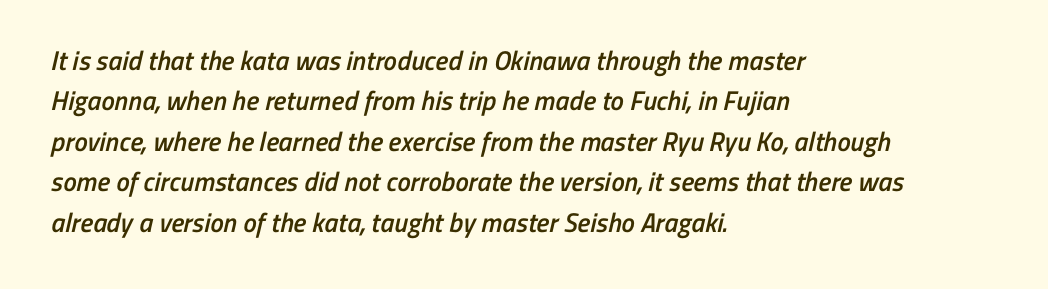
{"bold": "semi", "underline": "no", "align": "left", "line_spacing": "normal", "line_spacing_ratio": 1.5, "letter_spacing": "normal", "letter_spacing_em": 0.0, "glyph_px": 27}
